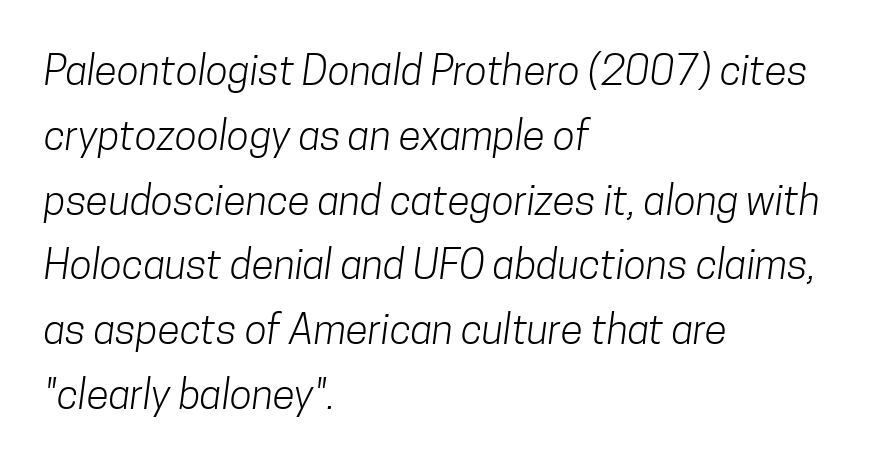
The image shows 41 px light, condensed sans-serif type; set left-aligned, normal line spacing (1.58x), normal letter spacing, not underlined; low stroke contrast and a medium x-height.
